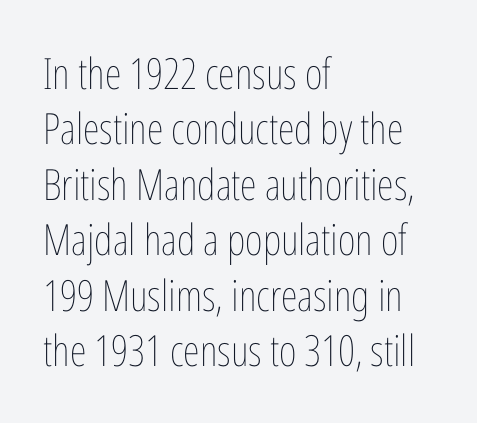
Q: Is the text bold? A: No.
Q: Is the text italic (slanted)? A: No, it is upright.
Q: Is the text underlined? A: No.
Q: How is the paragraph aligned? A: Left-aligned.
Q: Is the spacing between letters normal or unusually wide? A: Normal.
Q: Is the spacing between lines tight, normal or loose? A: Normal.
Q: Width (condensed, normal, or wide)? A: Condensed.
Q: Stroke contrast? A: Low.
Q: x-height? A: Medium.
Q: Monospaced? A: No.
